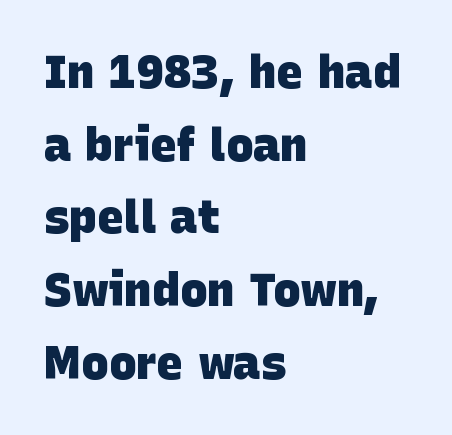
{"serif": "no", "bold": "yes", "weight": "heavy", "width": "normal", "stroke_contrast": "low", "x_height": "large", "monospaced": "no", "underline": "no", "align": "left", "line_spacing": "normal", "line_spacing_ratio": 1.58, "letter_spacing": "normal", "letter_spacing_em": 0.0, "glyph_px": 46}
